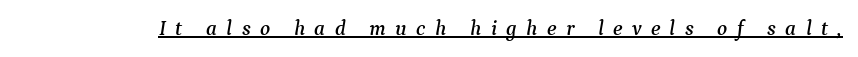
The horizontal fit of the characters is loose and conspicuously gappy. Yep, that's italic — everything's leaning. The face used here appears with an underline applied.
